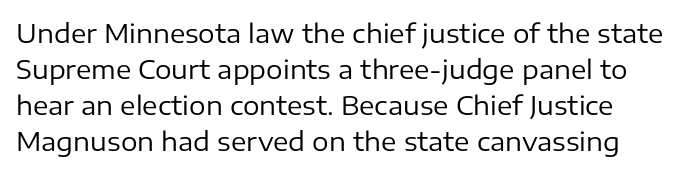
Q: Is the text bold? A: No.
Q: Is the text italic (slanted)? A: No, it is upright.
Q: Is the text underlined? A: No.
Q: Is the spacing between letters normal or unusually wide? A: Normal.
Q: Is the spacing between lines tight, normal or loose? A: Normal.
